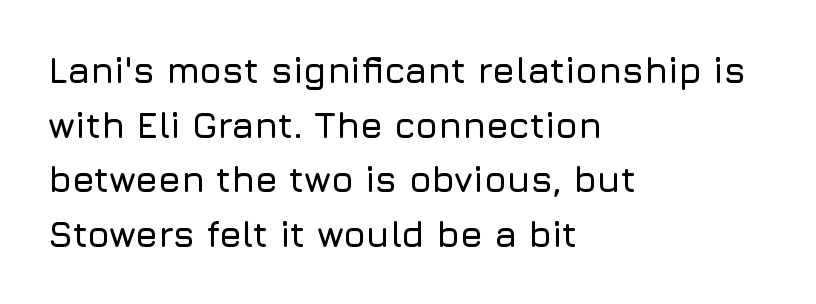
The image shows 36 px sans-serif type, upright; set left-aligned, normal line spacing (1.52x), normal letter spacing, not underlined; low stroke contrast and a medium x-height.
